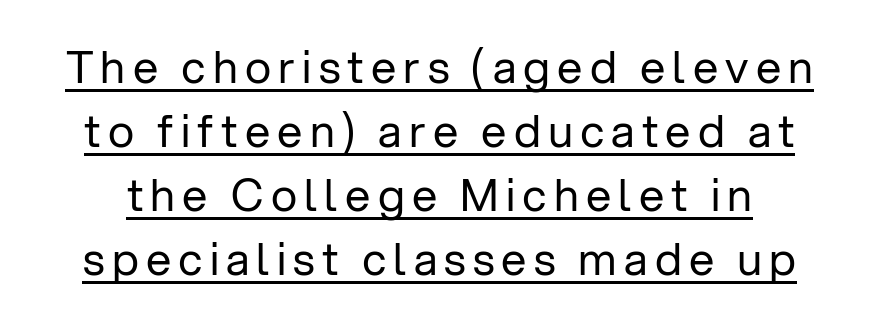
The image shows 45 px regular-weight sans-serif type, upright; set normal line spacing (1.42x), underlined; low stroke contrast and a medium x-height.
